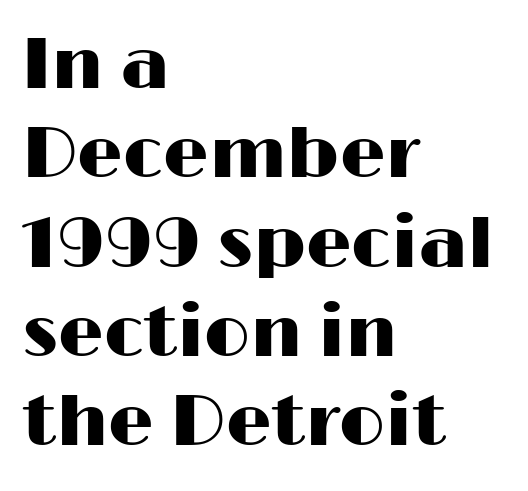
Q: Is the text italic (slanted)? A: No, it is upright.
Q: Is the typeface a serif or a sans-serif typeface? A: Sans-serif.
Q: Is the text underlined? A: No.
Q: How is the paragraph aligned? A: Left-aligned.
Q: Is the spacing between letters normal or unusually wide? A: Normal.
Q: Width (condensed, normal, or wide)? A: Wide.
Q: Stroke contrast? A: High.
Q: x-height? A: Medium.
Q: Monospaced? A: No.
